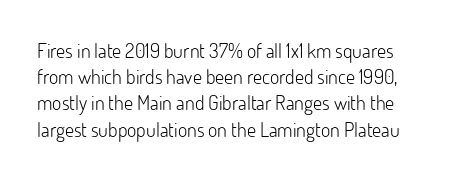
A roman cut, with each character standing at attention. Students, note that the glyphs here touch the page at normal intervals. The baseline area is clear. No chunkiness to these letters — they're not bold. Normally led — the rows are evenly, conventionally spaced.
